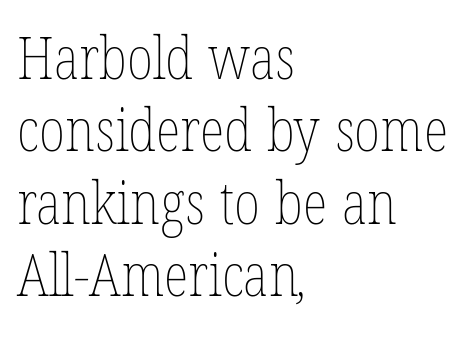
The image shows 58 px thin, condensed type; set left-aligned, normal line spacing (1.25x), normal letter spacing, not underlined; low stroke contrast and a medium x-height.
